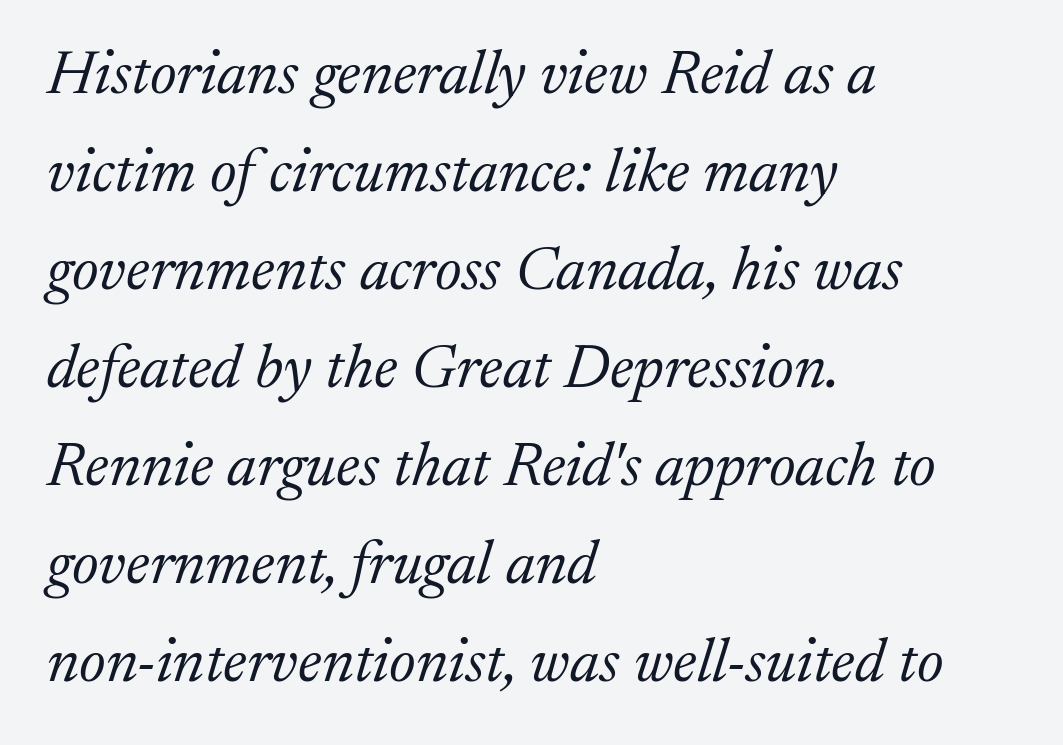
The image shows 62 px light serif type, italic (leaning right); set left-aligned, normal line spacing (1.58x), normal letter spacing, not underlined; medium stroke contrast and a medium x-height.
